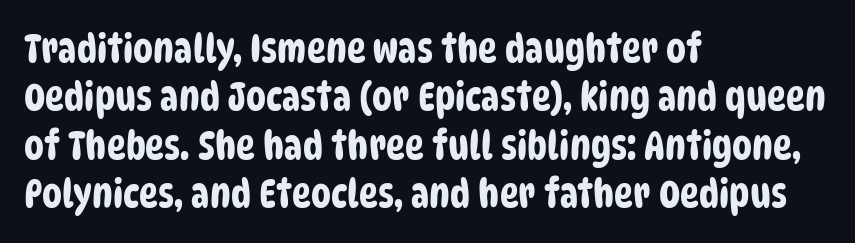
The image shows 40 px condensed sans-serif type; set left-aligned, line spacing 1.21x, normal letter spacing, not underlined; low stroke contrast and a large x-height.
